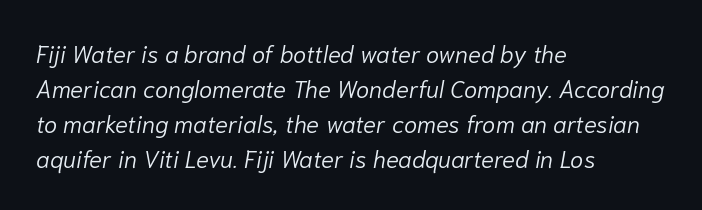
Q: Is the text bold? A: No.
Q: Is the text italic (slanted)? A: Yes, it leans right by about 10 degrees.
Q: Is the text underlined? A: No.
Q: How is the paragraph aligned? A: Left-aligned.
Q: Is the spacing between letters normal or unusually wide? A: Normal.
Q: Is the spacing between lines tight, normal or loose? A: Normal.
